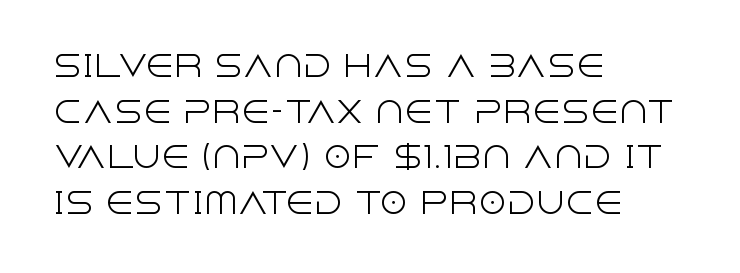
{"serif": "no", "italic": "no", "bold": "no", "weight": "light", "width": "normal", "x_height": "large", "monospaced": "no", "underline": "no", "align": "left", "line_spacing": "normal", "line_spacing_ratio": 1.57, "letter_spacing": "normal", "letter_spacing_em": 0.0, "glyph_px": 29}
